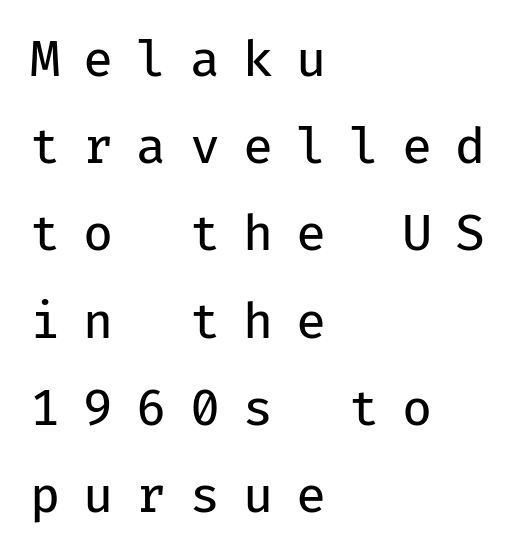
{"serif": "no", "italic": "no", "bold": "no", "weight": "regular", "width": "normal", "stroke_contrast": "low", "x_height": "medium", "monospaced": "yes", "underline": "no", "align": "left", "line_spacing_ratio": 1.78, "letter_spacing": "wide", "letter_spacing_em": 0.47, "glyph_px": 49}
